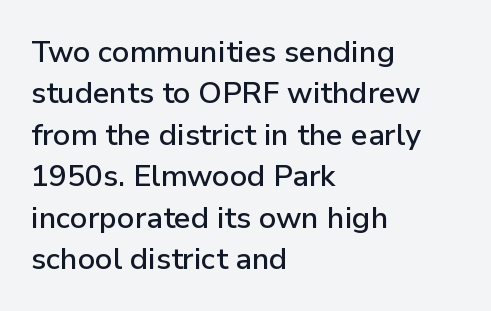
Q: Is the text italic (slanted)? A: No, it is upright.
Q: Is the typeface a serif or a sans-serif typeface? A: Sans-serif.
Q: Is the text underlined? A: No.
Q: How is the paragraph aligned? A: Left-aligned.
Q: Is the spacing between letters normal or unusually wide? A: Normal.
Q: Is the spacing between lines tight, normal or loose? A: Normal.
Q: Width (condensed, normal, or wide)? A: Normal.
Q: Stroke contrast? A: Low.
Q: x-height? A: Medium.
Q: Monospaced? A: No.
